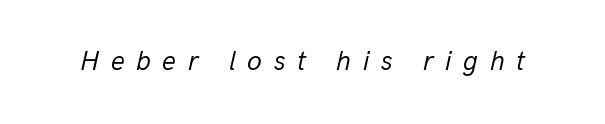
{"italic": "yes", "lean": "right", "slant_degrees": 13, "bold": "no", "underline": "no", "letter_spacing": "wide", "letter_spacing_em": 0.43, "glyph_px": 27}
